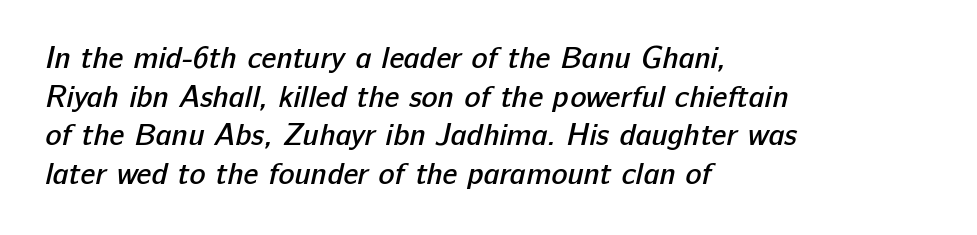
This rendering leaves character spacing at its baseline value. The glyphs have the mass of a demibold cut, below bold. The passage shown is typed in a proportional face where columns would drift. Horizontal bands of white between lines are of average thickness. The lines in this sample share a left origin and differ only in where they stop.
